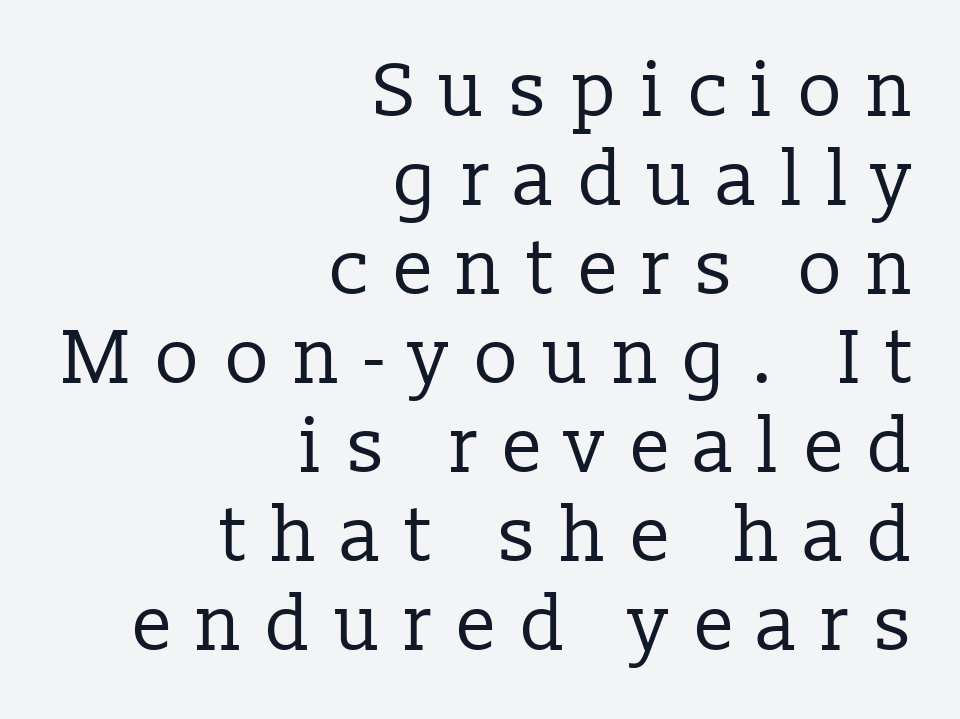
Q: Is the text bold? A: No.
Q: Is the text italic (slanted)? A: No, it is upright.
Q: Is the typeface a serif or a sans-serif typeface? A: Serif.
Q: Is the text underlined? A: No.
Q: How is the paragraph aligned? A: Right-aligned.
Q: Is the spacing between letters normal or unusually wide? A: Unusually wide.
Q: Width (condensed, normal, or wide)? A: Normal.
Q: Stroke contrast? A: Low.
Q: x-height? A: Medium.
Q: Monospaced? A: No.
